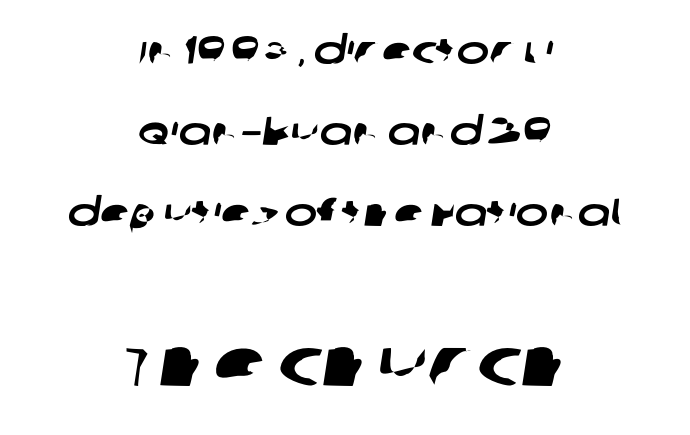
{"serif": "no", "width": "wide", "stroke_contrast": "low", "x_height": "large", "monospaced": "no", "underline": "no", "align": "center", "line_spacing": "loose", "line_spacing_ratio": 2.08, "letter_spacing": "normal", "letter_spacing_em": 0.0, "larger_block": "second", "size_ratio": 1.77, "glyph_px": 69}
